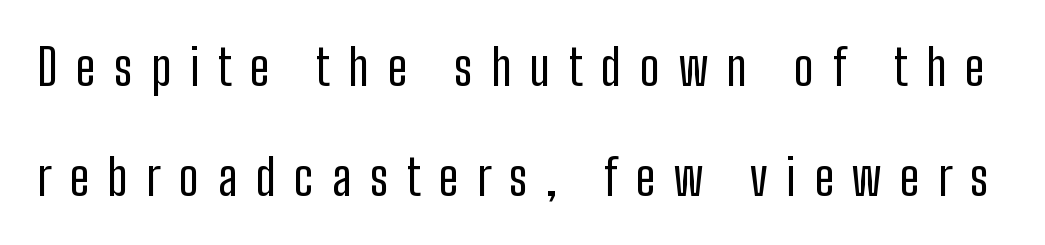
Line spacing here is loose. The rendering uses natural spacing where letterforms have individual widths. The passage shown is not bold in any degree. The gaps between neighbouring characters are conspicuously large. The specimen reads as upright at a glance.
